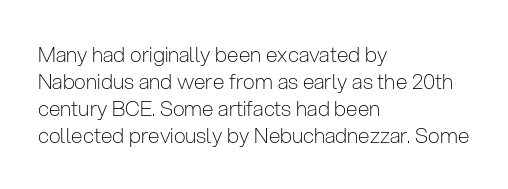
Q: Is the text bold? A: No.
Q: Is the text italic (slanted)? A: No, it is upright.
Q: Is the text underlined? A: No.
Q: How is the paragraph aligned? A: Left-aligned.
Q: Is the spacing between letters normal or unusually wide? A: Normal.
Q: Is the spacing between lines tight, normal or loose? A: Normal.
